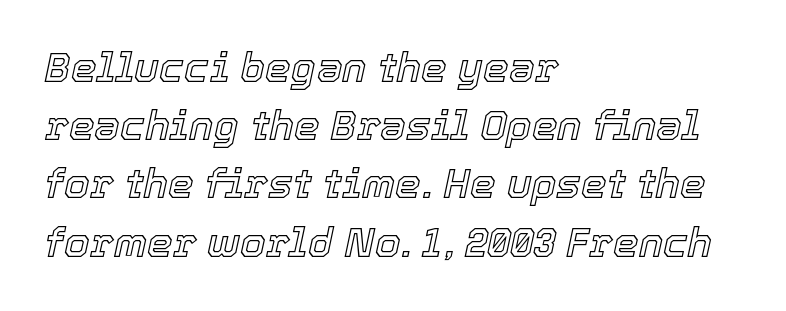
The face used here is rendered with its standard letterfit. The baseline area is clear. If you drew a line through each stem, it would be angled. Is this a fixed-width face? No — the glyphs have proportional, varying widths. The rag falls on the right side of this text block.
